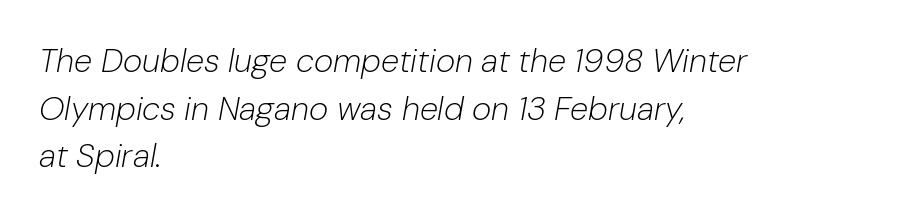
{"italic": "yes", "lean": "right", "slant_degrees": 10, "bold": "no", "weight": "light", "width": "normal", "stroke_contrast": "low", "x_height": "medium", "monospaced": "no", "underline": "no", "align": "left", "line_spacing": "normal", "line_spacing_ratio": 1.44, "letter_spacing": "normal", "letter_spacing_em": 0.0, "glyph_px": 33}
